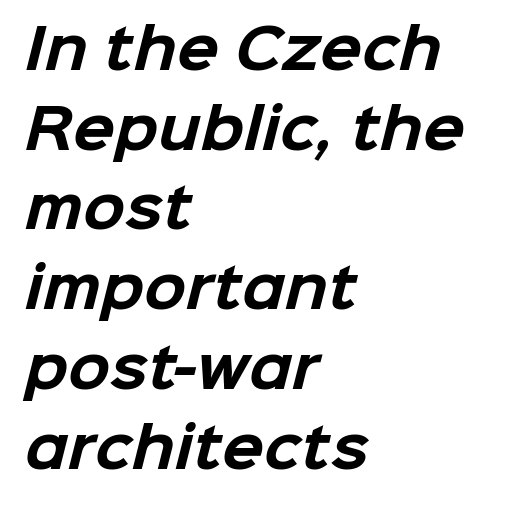
The vertical gap from one line to the next is medium. The passage shown has conventional tracking throughout. Nothing sits at the stroke ends, so this counts as sans-serif. The face used here is proportionally spaced, like ordinary book or web type. These words are printed bold, with thick strokes throughout.
